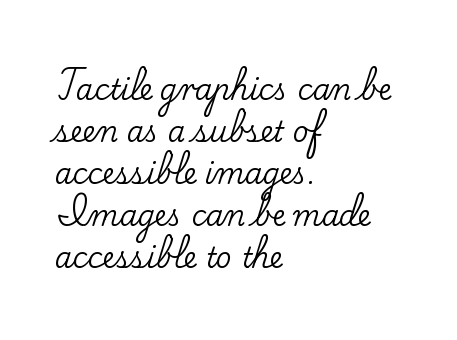
Q: Is the text italic (slanted)? A: Yes.
Q: Is the typeface a serif or a sans-serif typeface? A: Serif.
Q: Is the text underlined? A: No.
Q: How is the paragraph aligned? A: Left-aligned.
Q: Is the spacing between letters normal or unusually wide? A: Normal.
Q: Is the spacing between lines tight, normal or loose? A: Normal.
Q: Width (condensed, normal, or wide)? A: Normal.
Q: Stroke contrast? A: Low.
Q: x-height? A: Small.
Q: Monospaced? A: No.
